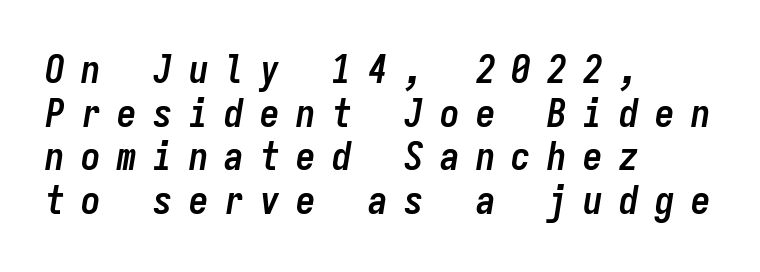
{"italic": "yes", "lean": "right", "slant_degrees": 9, "bold": "yes", "weight": "semibold", "width": "condensed", "stroke_contrast": "low", "x_height": "medium", "monospaced": "yes", "underline": "no", "align": "left", "line_spacing": "tight", "line_spacing_ratio": 1.12, "letter_spacing": "wide", "letter_spacing_em": 0.42, "glyph_px": 39}
